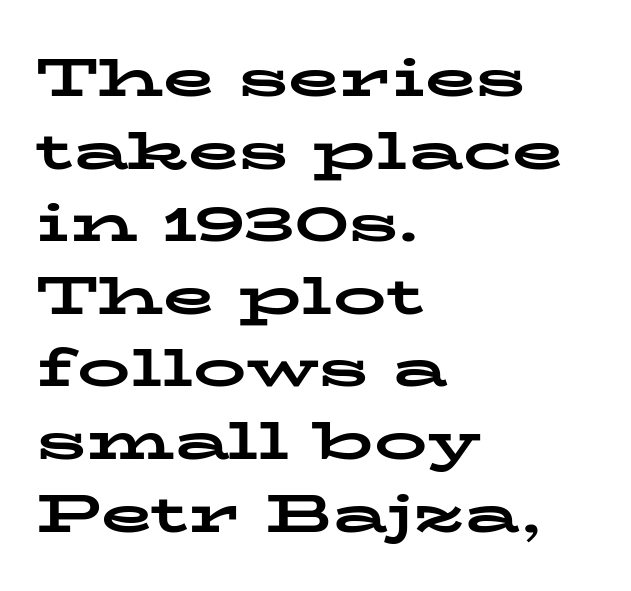
Q: Is the text bold? A: Yes.
Q: Is the text italic (slanted)? A: No, it is upright.
Q: Is the typeface a serif or a sans-serif typeface? A: Serif.
Q: Is the text underlined? A: No.
Q: How is the paragraph aligned? A: Left-aligned.
Q: Is the spacing between letters normal or unusually wide? A: Normal.
Q: Is the spacing between lines tight, normal or loose? A: Normal.
Q: Width (condensed, normal, or wide)? A: Wide.
Q: Stroke contrast? A: Low.
Q: x-height? A: Medium.
Q: Monospaced? A: No.
